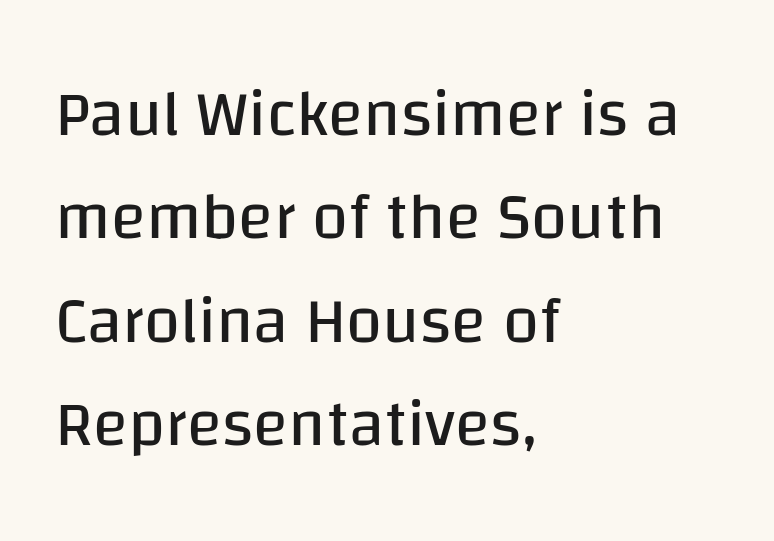
{"serif": "no", "italic": "no", "bold": "no", "weight": "regular", "width": "normal", "stroke_contrast": "low", "x_height": "large", "monospaced": "no", "underline": "no", "align": "left", "line_spacing": "normal", "line_spacing_ratio": 1.59, "letter_spacing": "normal", "letter_spacing_em": 0.0, "glyph_px": 65}
